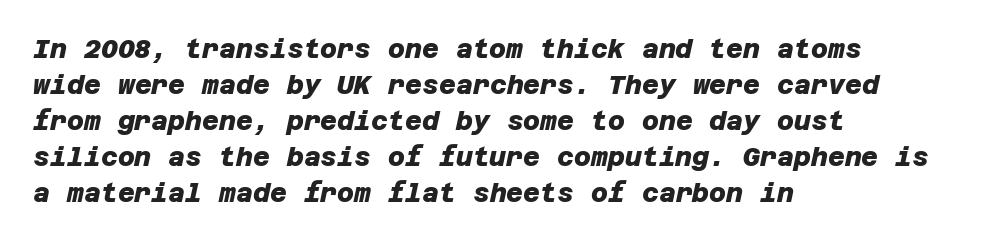
The image shows 26 px bold type; set left-aligned, normal line spacing (1.38x), normal letter spacing, not underlined.
